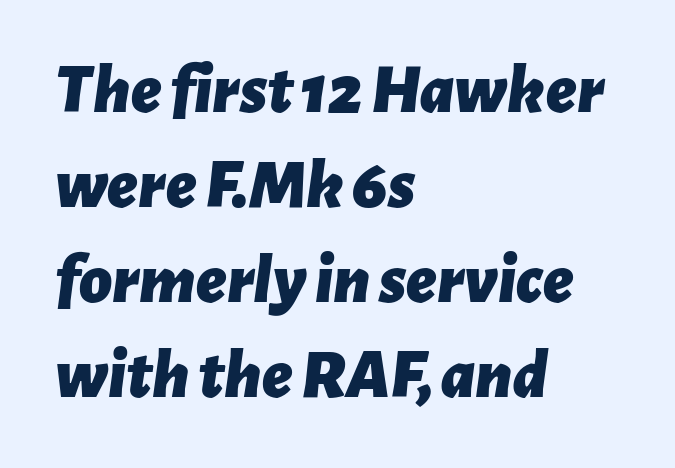
{"italic": "yes", "lean": "right", "slant_degrees": 7, "bold": "yes", "weight": "bold", "width": "normal", "stroke_contrast": "low", "x_height": "medium", "monospaced": "no", "underline": "no", "align": "left", "line_spacing": "normal", "line_spacing_ratio": 1.34, "letter_spacing": "normal", "letter_spacing_em": 0.0, "glyph_px": 71}
